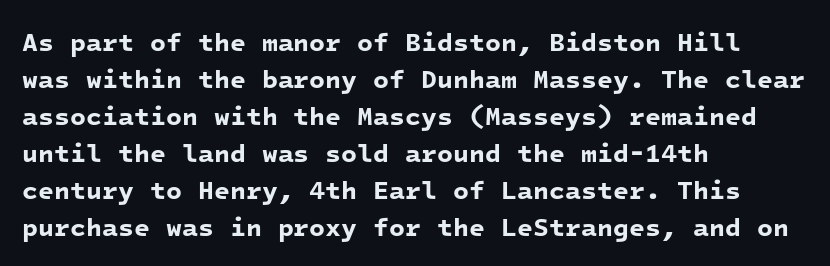
Q: Is the text bold? A: Yes.
Q: Is the text underlined? A: No.
Q: How is the paragraph aligned? A: Left-aligned.
Q: Is the spacing between letters normal or unusually wide? A: Normal.
Q: Is the spacing between lines tight, normal or loose? A: Normal.
